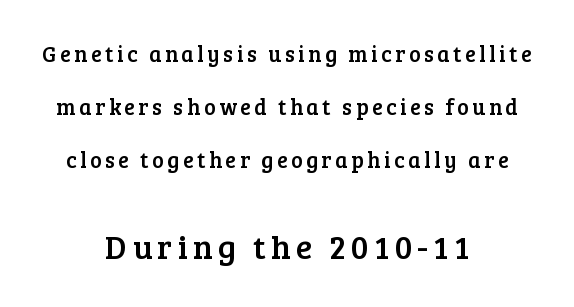
The image shows 33 px serif type, upright; set centered, loose line spacing (2.4x), not underlined; the second (bottom) block is 1.5x larger; low stroke contrast and a medium x-height.
